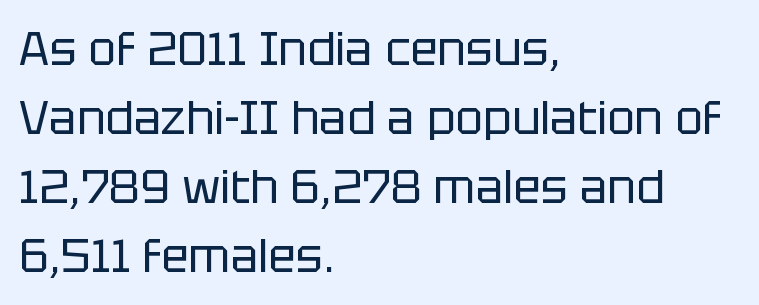
The image shows 46 px regular-weight sans-serif type, upright; set left-aligned, normal line spacing (1.5x), normal letter spacing, not underlined; low stroke contrast and a large x-height.
